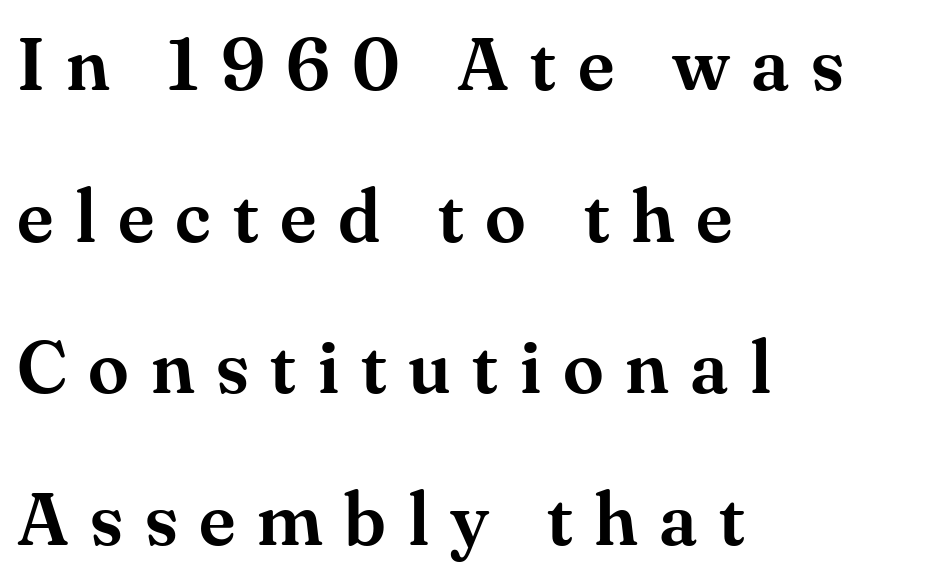
Q: Is the text italic (slanted)? A: No, it is upright.
Q: Is the typeface a serif or a sans-serif typeface? A: Serif.
Q: Is the text underlined? A: No.
Q: How is the paragraph aligned? A: Left-aligned.
Q: Is the spacing between letters normal or unusually wide? A: Unusually wide.
Q: Is the spacing between lines tight, normal or loose? A: Loose.
Q: Width (condensed, normal, or wide)? A: Normal.
Q: Stroke contrast? A: Medium.
Q: x-height? A: Small.
Q: Monospaced? A: No.
